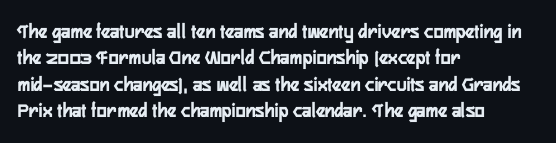
The image shows 21 px text type, upright; set left-aligned, normal line spacing (1.26x), normal letter spacing, not underlined.
